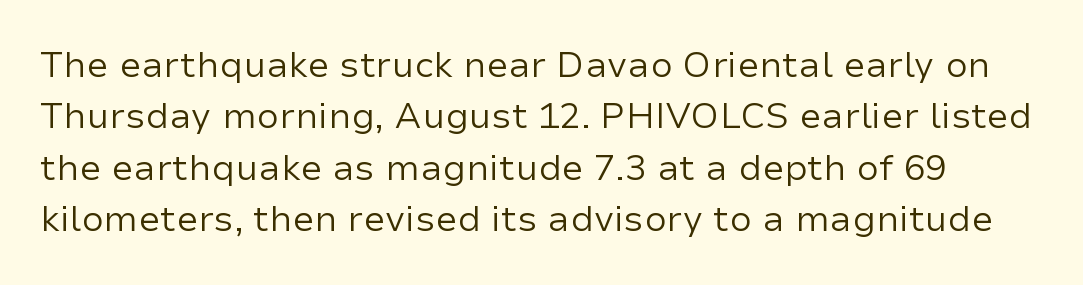
Posture: straight, roman, zero tilt. Observe the absence of serifs on each vertical stroke in this sample. The letterforms sit at book weight or below. Look at the tracking — it's just the regular setting, nothing added. A typesetter would call this proportional, since set widths differ per character. Just letters on the line, the space beneath them empty.
